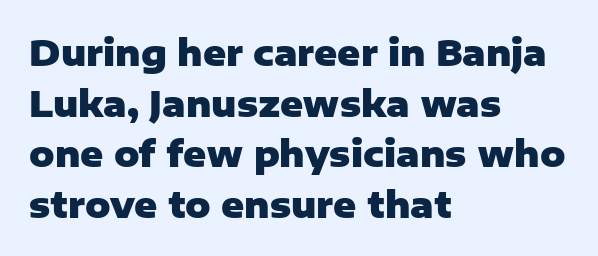
{"serif": "no", "italic": "no", "bold": "yes", "weight": "heavy", "width": "normal", "stroke_contrast": "low", "x_height": "medium", "monospaced": "no", "underline": "no", "align": "left", "line_spacing": "normal", "line_spacing_ratio": 1.45, "letter_spacing": "normal", "letter_spacing_em": 0.0, "glyph_px": 35}
